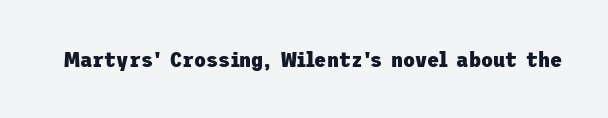
Short note: letters normally spaced. Words float on clear page, feet unadorned. The letters stand upright; this is a roman face. Heavy, bold letterforms.
